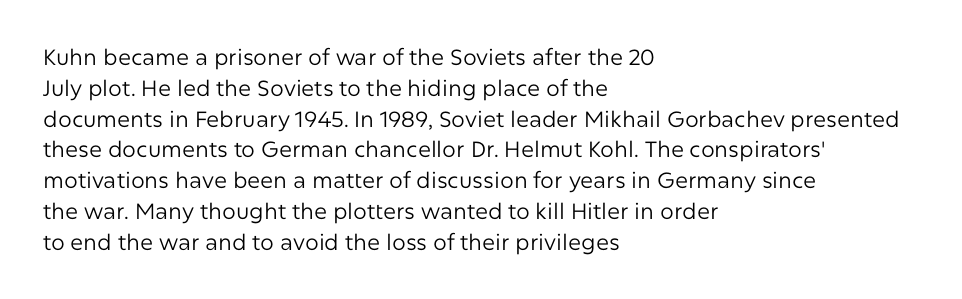
{"italic": "no", "bold": "no", "underline": "no", "align": "left", "line_spacing": "normal", "line_spacing_ratio": 1.4, "letter_spacing": "normal", "letter_spacing_em": 0.0, "glyph_px": 22}
